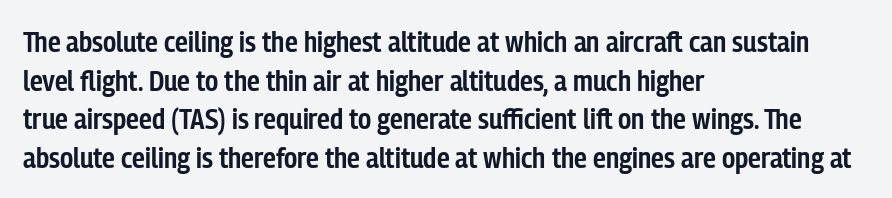
Q: Is the text bold? A: Semi-bold.
Q: Is the text italic (slanted)? A: No, it is upright.
Q: Is the typeface a serif or a sans-serif typeface? A: Sans-serif.
Q: Is the text underlined? A: No.
Q: How is the paragraph aligned? A: Left-aligned.
Q: Is the spacing between letters normal or unusually wide? A: Normal.
Q: Is the spacing between lines tight, normal or loose? A: Normal.
Q: Width (condensed, normal, or wide)? A: Condensed.
Q: Stroke contrast? A: Low.
Q: x-height? A: Medium.
Q: Monospaced? A: No.
